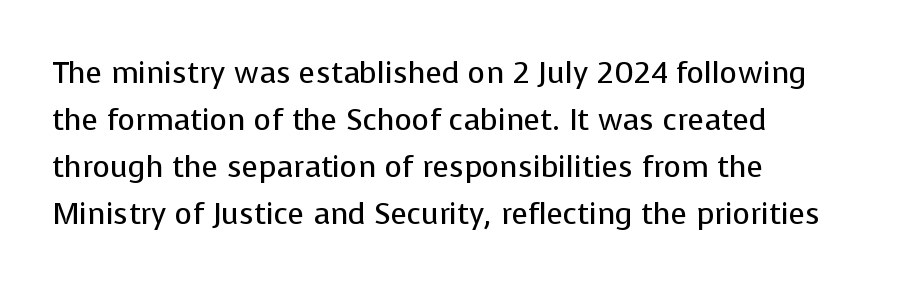
Q: Is the text bold? A: No.
Q: Is the text italic (slanted)? A: No, it is upright.
Q: Is the typeface a serif or a sans-serif typeface? A: Sans-serif.
Q: Is the text underlined? A: No.
Q: How is the paragraph aligned? A: Left-aligned.
Q: Is the spacing between letters normal or unusually wide? A: Normal.
Q: Is the spacing between lines tight, normal or loose? A: Normal.
Q: Width (condensed, normal, or wide)? A: Normal.
Q: Stroke contrast? A: Low.
Q: x-height? A: Medium.
Q: Monospaced? A: No.
